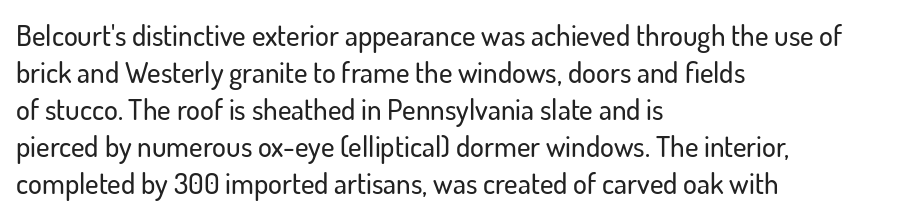
The image shows 29 px sans-serif type, upright; set left-aligned, normal line spacing (1.28x), normal letter spacing, not underlined; low stroke contrast and a small x-height.
